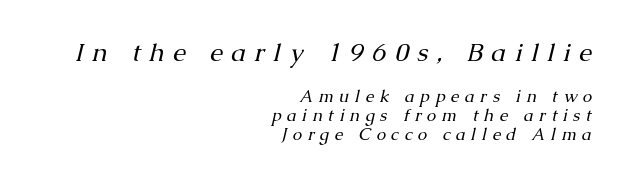
Q: Is the text bold? A: No.
Q: Is the text italic (slanted)? A: Yes, it leans right by about 13 degrees.
Q: Is the text underlined? A: No.
Q: How is the paragraph aligned? A: Right-aligned.
Q: Is the spacing between letters normal or unusually wide? A: Unusually wide.
Q: Is the spacing between lines tight, normal or loose? A: Tight.
Q: Which block of text is set in a larger size, the first (top) or the second (bottom)? A: The first (top) one.
